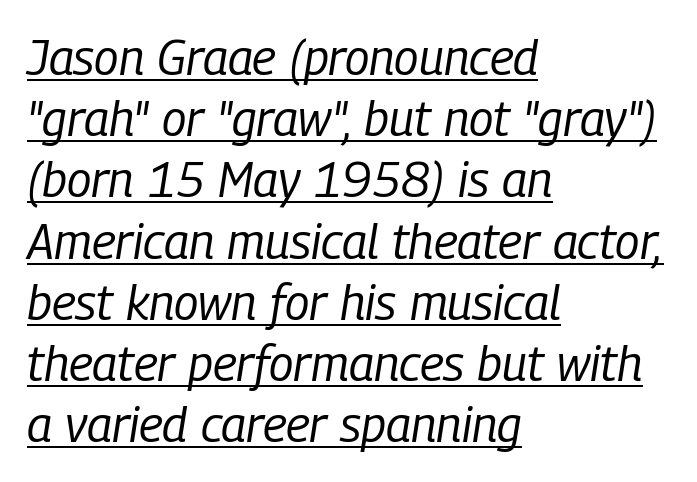
Q: Is the text bold? A: No.
Q: Is the text italic (slanted)? A: Yes, it leans right by about 9 degrees.
Q: Is the text underlined? A: Yes.
Q: How is the paragraph aligned? A: Left-aligned.
Q: Is the spacing between letters normal or unusually wide? A: Normal.
Q: Is the spacing between lines tight, normal or loose? A: Normal.
Q: Width (condensed, normal, or wide)? A: Condensed.
Q: Stroke contrast? A: Low.
Q: x-height? A: Medium.
Q: Monospaced? A: No.
